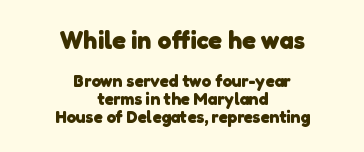
{"bold": "yes", "underline": "no", "align": "center", "line_spacing": "tight", "line_spacing_ratio": 1.05, "letter_spacing": "normal", "letter_spacing_em": 0.0, "larger_block": "first", "size_ratio": 1.47, "glyph_px": 25}
